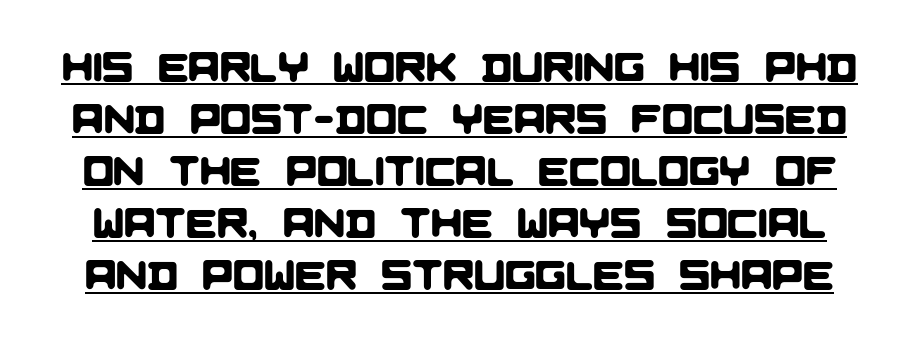
The image shows 41 px sans-serif type; set normal line spacing (1.27x), normal letter spacing, underlined; low stroke contrast and a large x-height.
